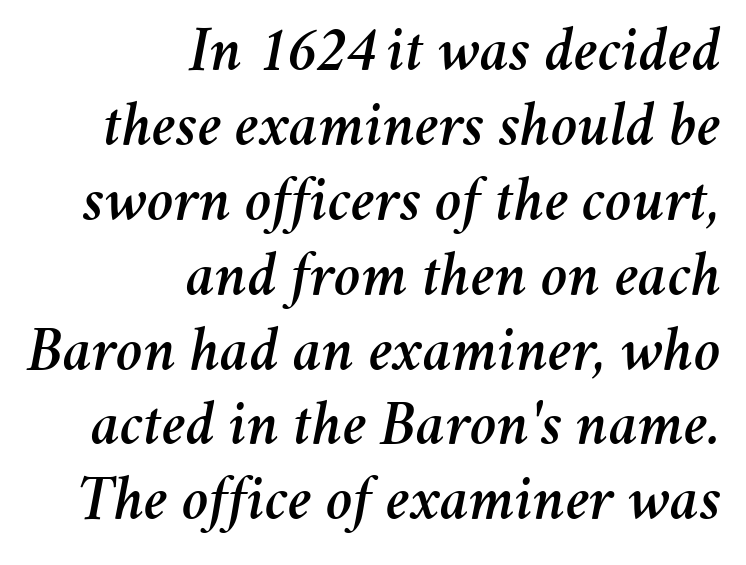
Characters follow at the spacing the type designer built in. Layout note: lines flush right. The zone under the glyphs is completely vacant. The rendering uses natural spacing where letterforms have individual widths.
